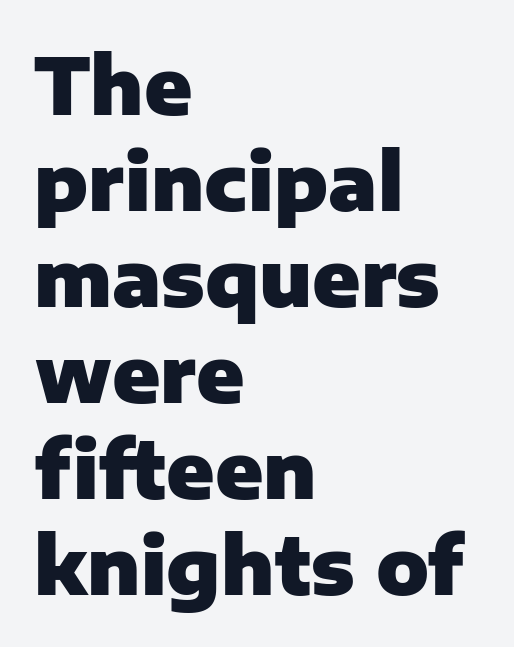
{"serif": "no", "italic": "no", "bold": "yes", "weight": "heavy", "width": "normal", "stroke_contrast": "low", "x_height": "medium", "monospaced": "no", "underline": "no", "align": "left", "line_spacing_ratio": 1.23, "letter_spacing": "normal", "letter_spacing_em": 0.0, "glyph_px": 78}
